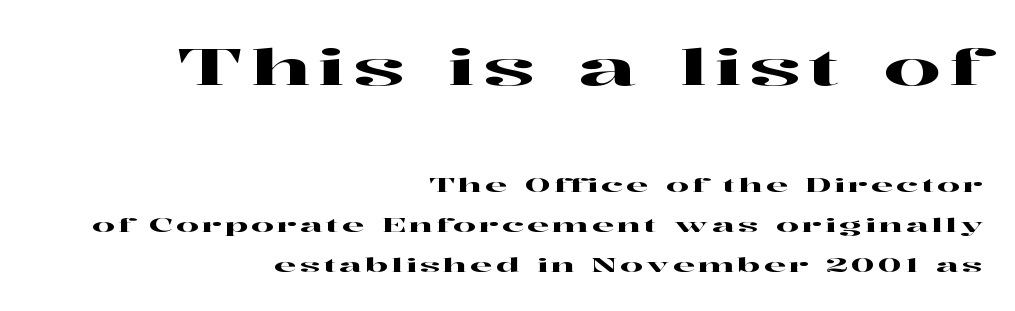
Q: Is the text italic (slanted)? A: No, it is upright.
Q: Is the typeface a serif or a sans-serif typeface? A: Serif.
Q: Is the text underlined? A: No.
Q: How is the paragraph aligned? A: Right-aligned.
Q: Is the spacing between lines tight, normal or loose? A: Loose.
Q: Which block of text is set in a larger size, the first (top) or the second (bottom)? A: The first (top) one.
Q: Width (condensed, normal, or wide)? A: Wide.
Q: Stroke contrast? A: High.
Q: x-height? A: Medium.
Q: Monospaced? A: No.
